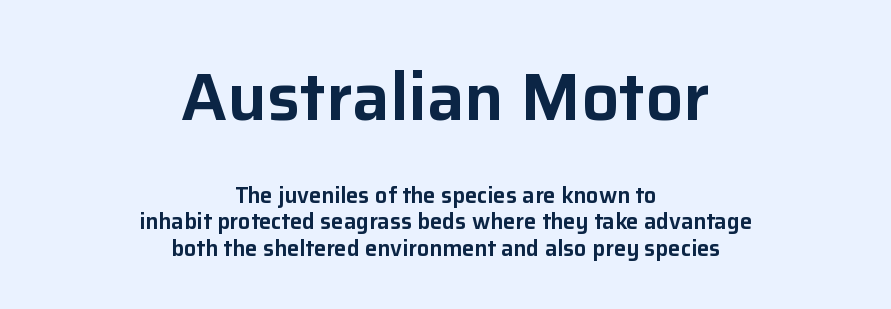
Q: Is the text italic (slanted)? A: No, it is upright.
Q: Is the typeface a serif or a sans-serif typeface? A: Sans-serif.
Q: Is the text underlined? A: No.
Q: How is the paragraph aligned? A: Centered.
Q: Is the spacing between letters normal or unusually wide? A: Normal.
Q: Which block of text is set in a larger size, the first (top) or the second (bottom)? A: The first (top) one.
Q: Width (condensed, normal, or wide)? A: Normal.
Q: Stroke contrast? A: Low.
Q: x-height? A: Medium.
Q: Monospaced? A: No.
